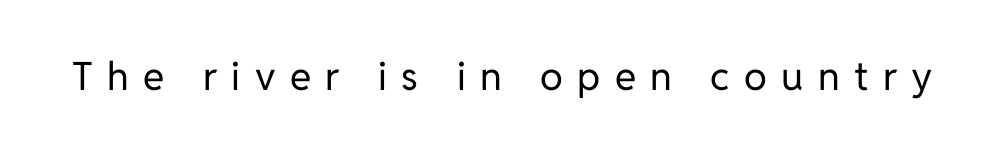
The image shows 39 px regular-weight sans-serif type, upright; set unusually wide letter spacing (+0.37 em), not underlined; low stroke contrast and a medium x-height.
